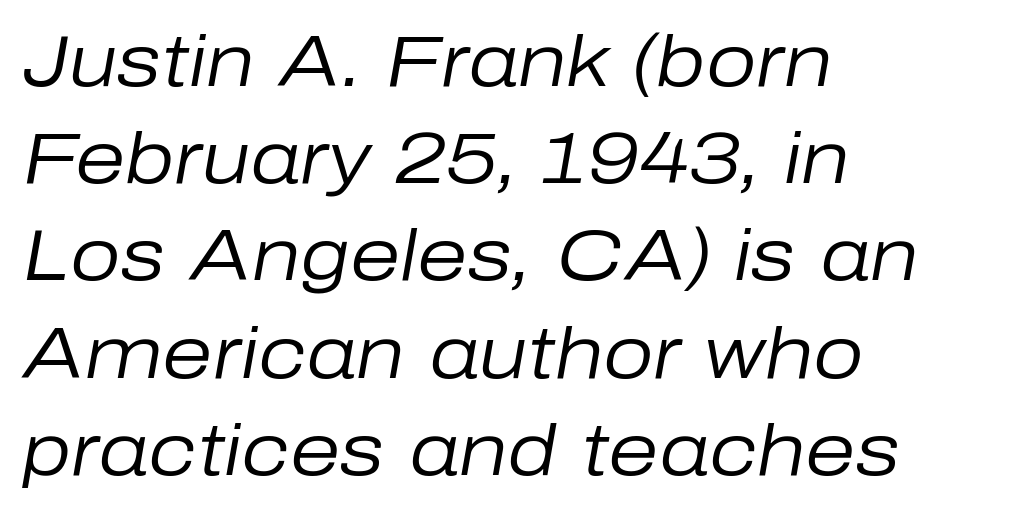
{"italic": "yes", "lean": "right", "slant_degrees": 10, "bold": "no", "weight": "regular", "width": "normal", "stroke_contrast": "low", "x_height": "medium", "monospaced": "no", "underline": "no", "align": "left", "line_spacing": "normal", "line_spacing_ratio": 1.35, "letter_spacing": "normal", "letter_spacing_em": 0.0, "glyph_px": 72}
